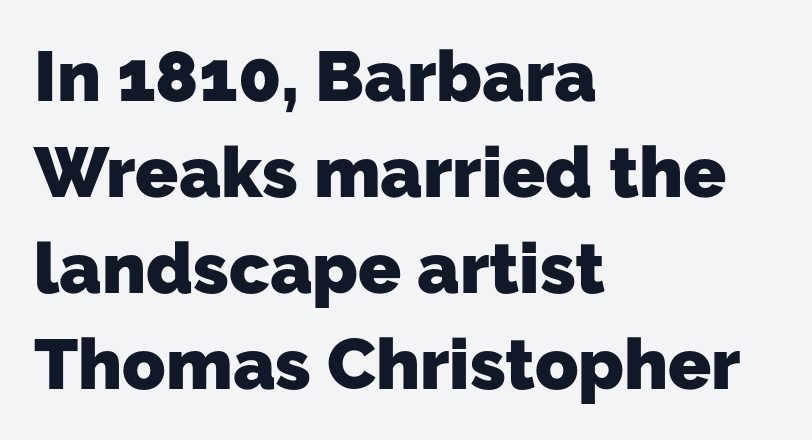
Varying glyph widths throughout — classic text-font behaviour. Rule under the text: the space is simply empty. The rendering uses a bold face; every stroke is thick and dark. Between one letter and the next there's only the usual sliver of space. Is this a sans? Yes — the strokes have no serifs. Horizontal alignment here is leftward, the default for most running prose.
